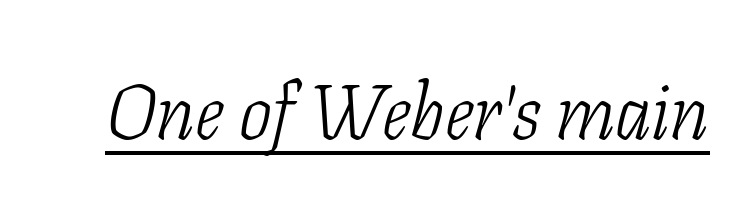
Q: Is the text bold? A: No.
Q: Is the text italic (slanted)? A: Yes, it leans right by about 11 degrees.
Q: Is the typeface a serif or a sans-serif typeface? A: Serif.
Q: Is the text underlined? A: Yes.
Q: Is the spacing between letters normal or unusually wide? A: Normal.
Q: Width (condensed, normal, or wide)? A: Condensed.
Q: Stroke contrast? A: Low.
Q: x-height? A: Medium.
Q: Monospaced? A: No.
